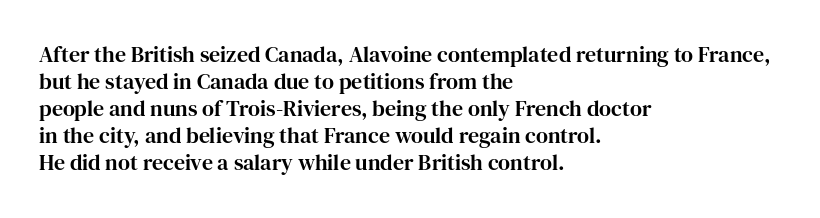
The image shows 22 px text type, upright; set left-aligned, line spacing 1.23x, normal letter spacing, not underlined.
